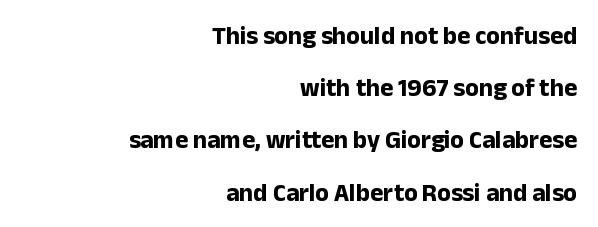
Q: Is the text bold? A: Yes.
Q: Is the text italic (slanted)? A: No, it is upright.
Q: Is the text underlined? A: No.
Q: How is the paragraph aligned? A: Right-aligned.
Q: Is the spacing between letters normal or unusually wide? A: Normal.
Q: Is the spacing between lines tight, normal or loose? A: Loose.
